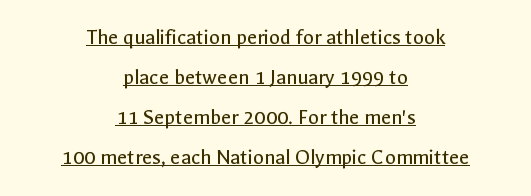
The image shows 22 px text type, upright; set centered, line spacing 1.82x, normal letter spacing, underlined.
